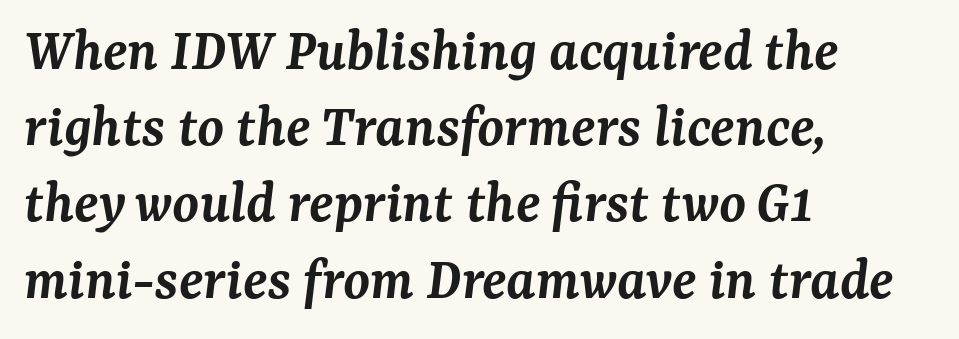
{"serif": "yes", "italic": "yes", "lean": "right", "slant_degrees": 7, "bold": "semi", "weight": "semibold", "width": "normal", "stroke_contrast": "medium", "x_height": "medium", "monospaced": "no", "underline": "no", "align": "left", "line_spacing": "normal", "line_spacing_ratio": 1.25, "letter_spacing": "normal", "letter_spacing_em": 0.0, "glyph_px": 61}
